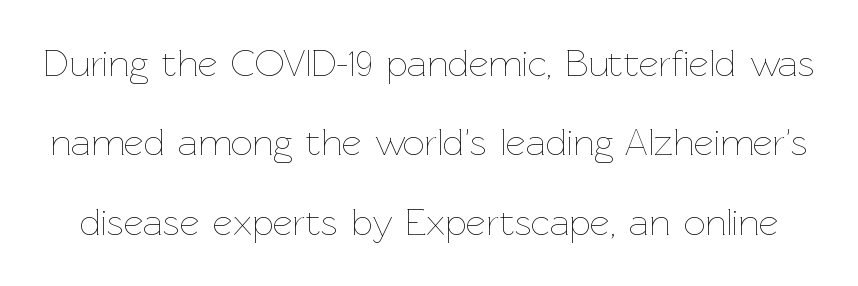
Q: Is the text bold? A: No.
Q: Is the text italic (slanted)? A: No, it is upright.
Q: Is the text underlined? A: No.
Q: Is the spacing between letters normal or unusually wide? A: Normal.
Q: Is the spacing between lines tight, normal or loose? A: Loose.
Q: Width (condensed, normal, or wide)? A: Normal.
Q: Stroke contrast? A: Low.
Q: x-height? A: Medium.
Q: Monospaced? A: No.
